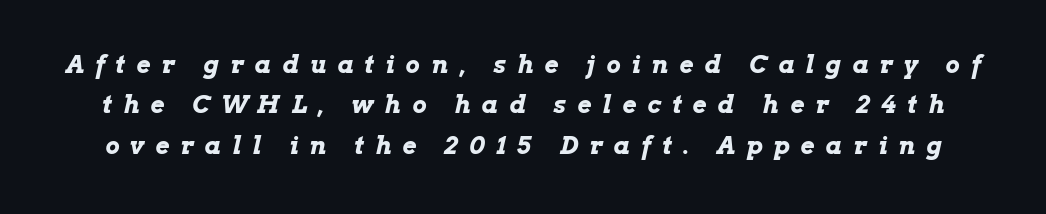
An italicized treatment has been applied to the whole sample. Descenders are the only things crossing below the line. Glyph-to-glyph distance is far greater than everyday printed text. Notice how descenders clear the ascenders below comfortably — that's standard leading. Summary of weight: heavy, a full bold.
